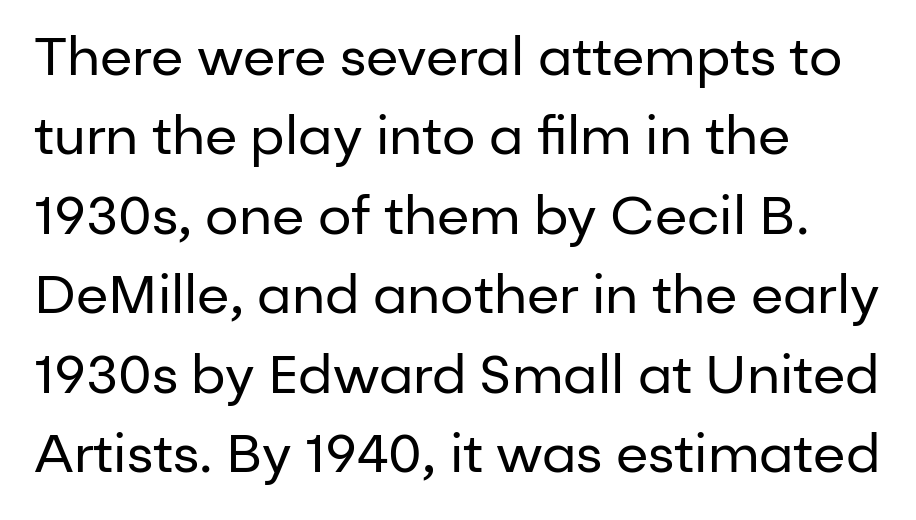
{"serif": "no", "italic": "no", "bold": "no", "weight": "regular", "width": "normal", "stroke_contrast": "low", "x_height": "medium", "monospaced": "no", "underline": "no", "align": "left", "line_spacing": "normal", "line_spacing_ratio": 1.5, "letter_spacing": "normal", "letter_spacing_em": 0.0, "glyph_px": 53}
